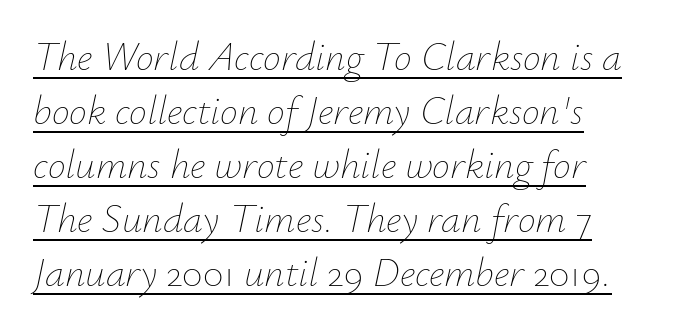
Caption: standard tracking, unaltered. This sample keeps an unexceptional amount of space between lines. This rendering uses left alignment, leaving the right contour irregular. Summary of weight: not heavy and not bold.
